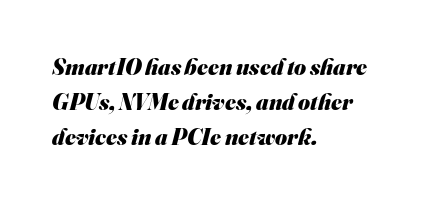
The image shows 23 px bold type; set left-aligned, normal line spacing (1.53x), normal letter spacing, not underlined.
